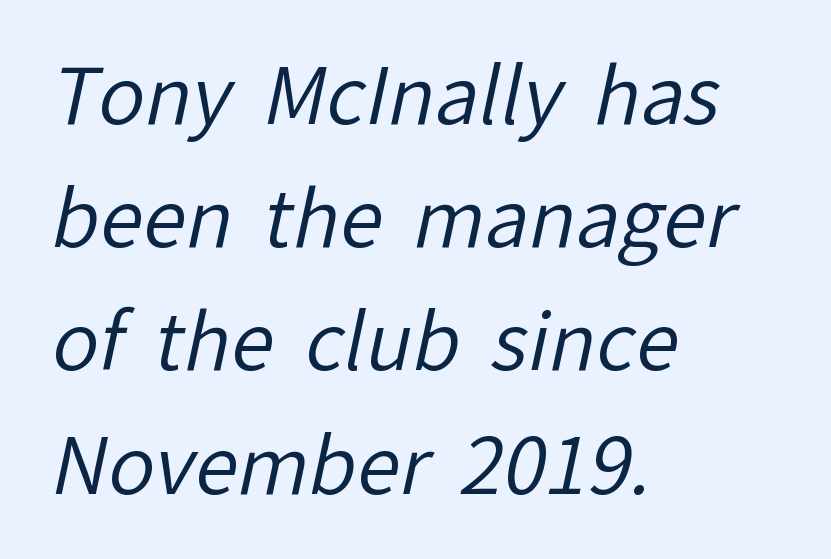
The image shows 78 px regular-weight sans-serif type; set left-aligned, normal line spacing (1.58x), normal letter spacing, not underlined; low stroke contrast and a medium x-height.
